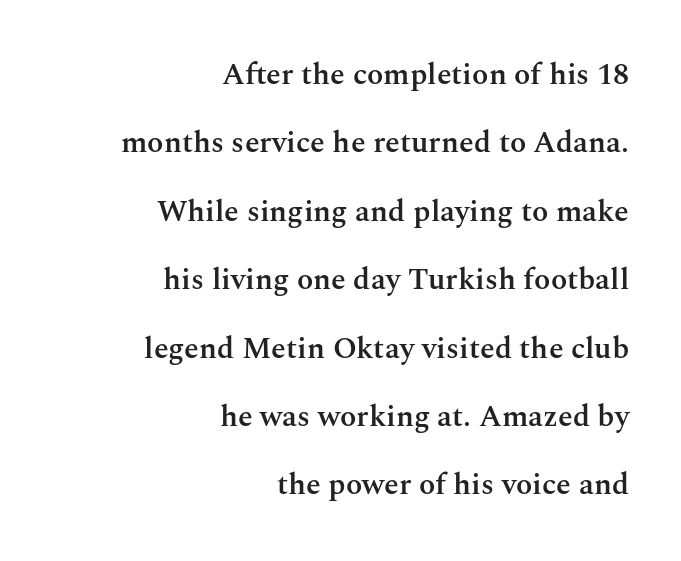
Q: Is the text bold? A: Semi-bold.
Q: Is the text italic (slanted)? A: No, it is upright.
Q: Is the typeface a serif or a sans-serif typeface? A: Serif.
Q: Is the text underlined? A: No.
Q: How is the paragraph aligned? A: Right-aligned.
Q: Is the spacing between letters normal or unusually wide? A: Normal.
Q: Is the spacing between lines tight, normal or loose? A: Loose.
Q: Width (condensed, normal, or wide)? A: Normal.
Q: Stroke contrast? A: Medium.
Q: x-height? A: Medium.
Q: Monospaced? A: No.
